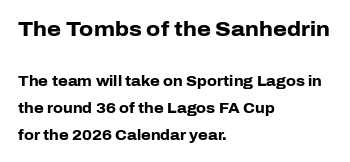
The image shows 20 px bold type, upright; set left-aligned, loose line spacing (1.94x), normal letter spacing, not underlined; the first (top) block is 1.43x larger.
